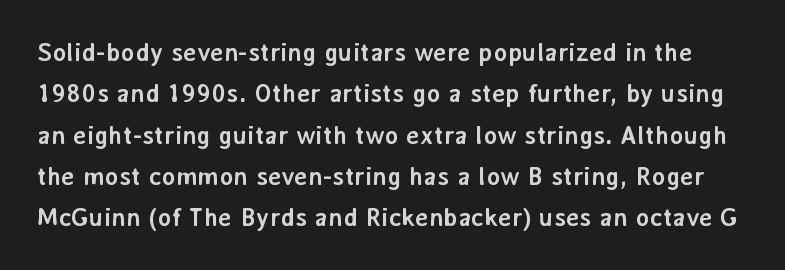
{"italic": "no", "bold": "yes", "underline": "no", "line_spacing": "normal", "line_spacing_ratio": 1.59, "letter_spacing": "normal", "letter_spacing_em": 0.0, "glyph_px": 26}
